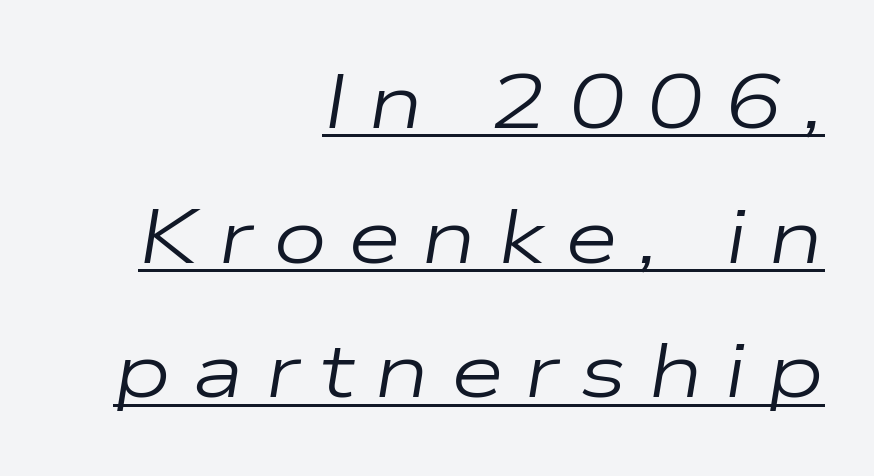
{"italic": "yes", "lean": "right", "slant_degrees": 9, "bold": "no", "weight": "regular", "width": "wide", "stroke_contrast": "low", "x_height": "medium", "monospaced": "no", "underline": "yes", "align": "right", "line_spacing_ratio": 1.75, "letter_spacing": "wide", "letter_spacing_em": 0.27, "glyph_px": 77}
